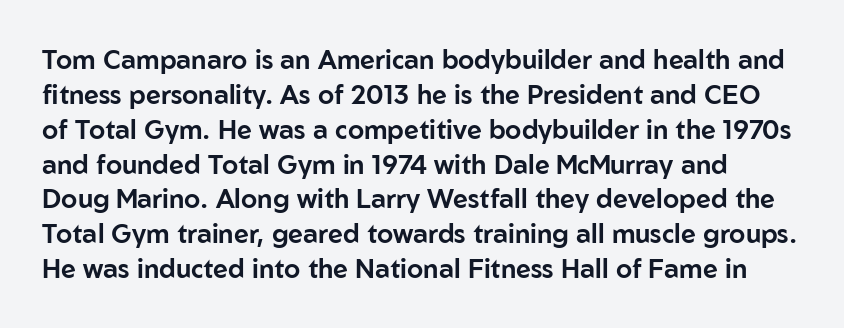
The rendering uses a moderate line-height, typical for paragraphs. The gap between lines stays unmarked. The axis of the letterforms is exactly vertical. Honestly, the letter spacing is just normal — you wouldn't notice it.
